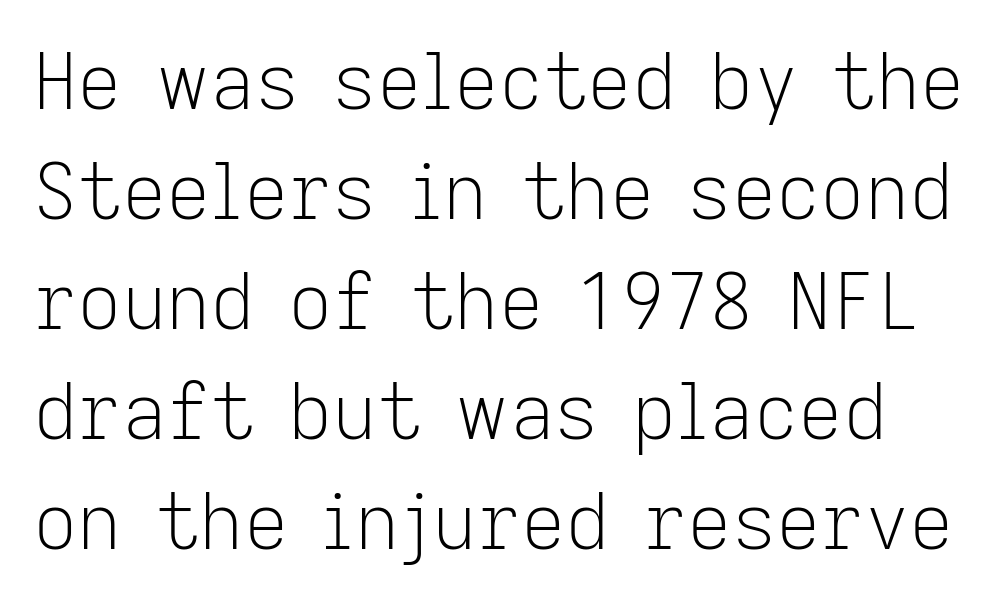
Q: Is the text bold? A: No.
Q: Is the text italic (slanted)? A: No, it is upright.
Q: Is the typeface a serif or a sans-serif typeface? A: Sans-serif.
Q: Is the text underlined? A: No.
Q: Is the spacing between letters normal or unusually wide? A: Normal.
Q: Is the spacing between lines tight, normal or loose? A: Normal.
Q: Width (condensed, normal, or wide)? A: Normal.
Q: Stroke contrast? A: Low.
Q: x-height? A: Medium.
Q: Monospaced? A: No.
